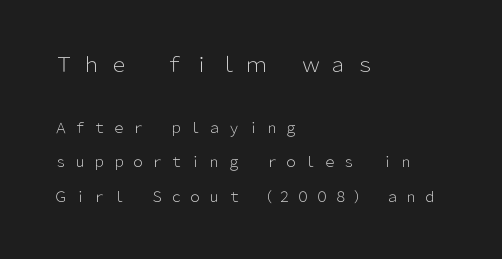
Q: Is the text bold? A: No.
Q: Is the text italic (slanted)? A: No, it is upright.
Q: Is the text underlined? A: No.
Q: How is the paragraph aligned? A: Left-aligned.
Q: Is the spacing between letters normal or unusually wide? A: Unusually wide.
Q: Is the spacing between lines tight, normal or loose? A: Loose.
Q: Which block of text is set in a larger size, the first (top) or the second (bottom)? A: The first (top) one.
